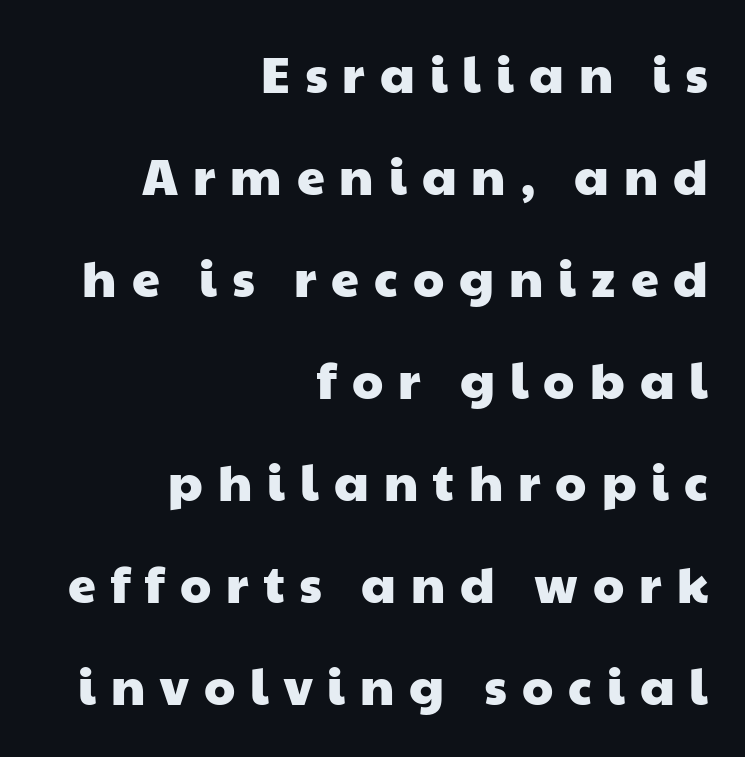
Q: Is the typeface a serif or a sans-serif typeface? A: Sans-serif.
Q: Is the text underlined? A: No.
Q: How is the paragraph aligned? A: Right-aligned.
Q: Is the spacing between letters normal or unusually wide? A: Unusually wide.
Q: Is the spacing between lines tight, normal or loose? A: Loose.
Q: Width (condensed, normal, or wide)? A: Wide.
Q: Stroke contrast? A: Low.
Q: x-height? A: Medium.
Q: Monospaced? A: No.
